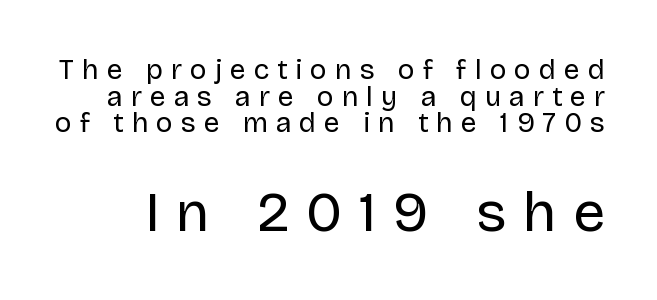
The image shows 57 px regular-weight sans-serif type, upright; set tight line spacing (0.95x), unusually wide letter spacing (+0.29 em), not underlined; the second (bottom) block is 2.04x larger; low stroke contrast and a large x-height.
